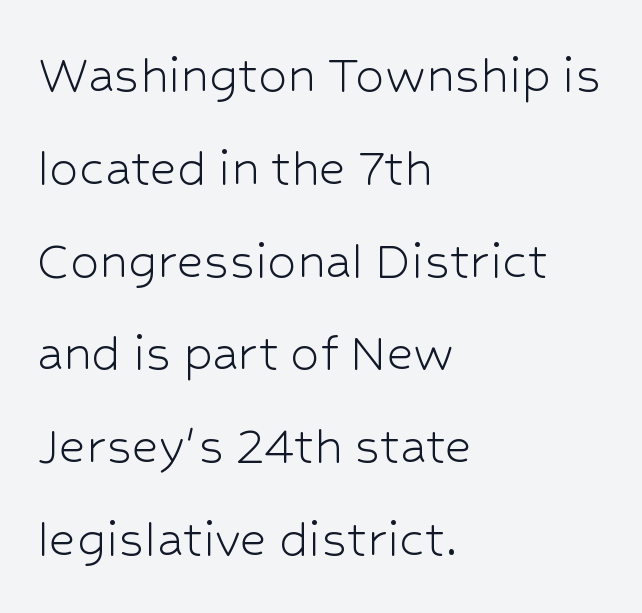
Q: Is the text bold? A: No.
Q: Is the text italic (slanted)? A: No, it is upright.
Q: Is the typeface a serif or a sans-serif typeface? A: Sans-serif.
Q: Is the text underlined? A: No.
Q: How is the paragraph aligned? A: Left-aligned.
Q: Is the spacing between letters normal or unusually wide? A: Normal.
Q: Is the spacing between lines tight, normal or loose? A: Normal.
Q: Width (condensed, normal, or wide)? A: Normal.
Q: Stroke contrast? A: Low.
Q: x-height? A: Medium.
Q: Monospaced? A: No.
